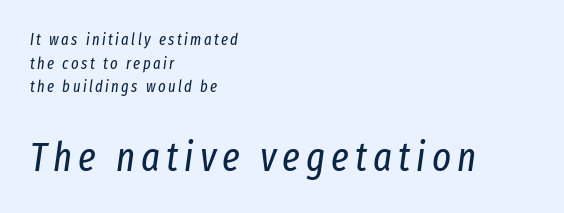
The image shows 40 px regular-weight, condensed type, italic (leaning right); set left-aligned, normal line spacing (1.48x), not underlined; the second (bottom) block is 2.5x larger; low stroke contrast and a medium x-height.
